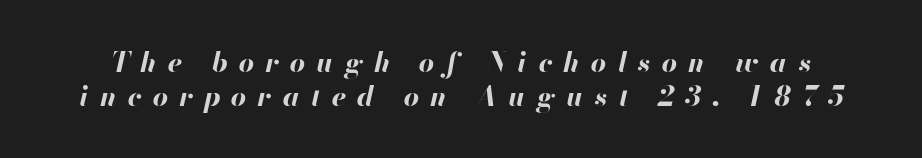
The image shows 27 px bold type, italic (leaning right); set normal line spacing (1.25x), unusually wide letter spacing (+0.41 em), not underlined.
